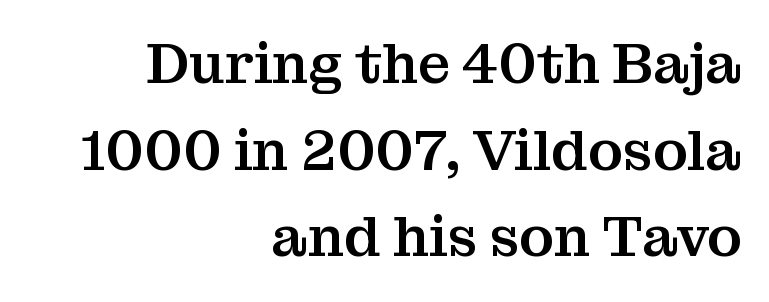
The image shows 57 px serif type, upright; set right-aligned, normal line spacing (1.52x), normal letter spacing, not underlined; medium stroke contrast and a medium x-height.
